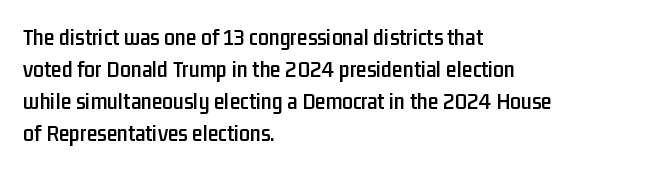
No italicization has been applied; the sample stays upright. The vertical gap from one line to the next is medium. Standard letterfit; no display-style spreading of the glyphs. The passage is arranged the way most books set body copy — flush left. Rule under the text: the space is simply empty.
